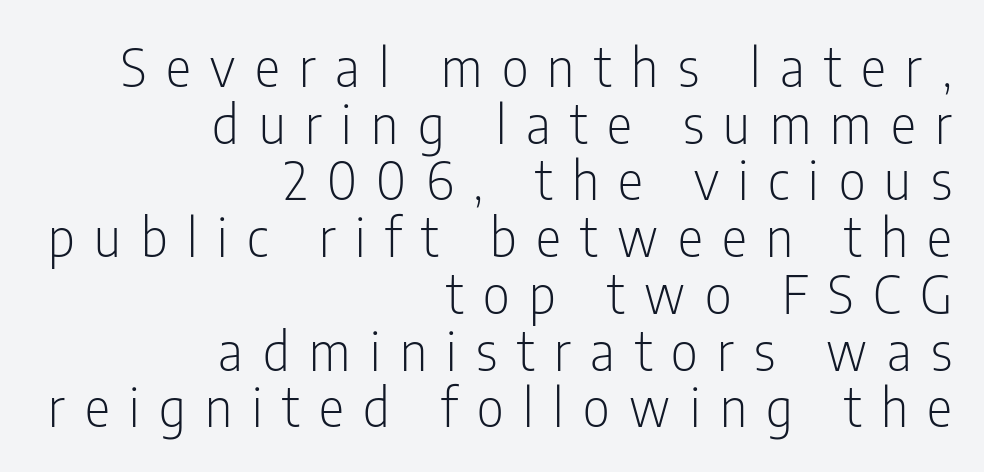
The image shows 53 px light, condensed sans-serif type, upright; set right-aligned, tight line spacing (1.07x), unusually wide letter spacing (+0.37 em), not underlined; low stroke contrast and a medium x-height.
